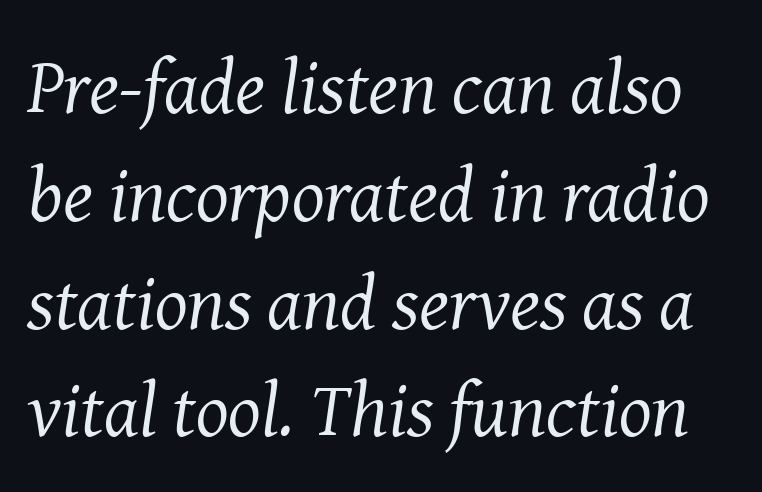
Q: Is the text bold? A: No.
Q: Is the text italic (slanted)? A: Yes, it leans right by about 8 degrees.
Q: Is the typeface a serif or a sans-serif typeface? A: Serif.
Q: Is the text underlined? A: No.
Q: Is the spacing between letters normal or unusually wide? A: Normal.
Q: Is the spacing between lines tight, normal or loose? A: Normal.
Q: Width (condensed, normal, or wide)? A: Normal.
Q: Stroke contrast? A: Medium.
Q: x-height? A: Medium.
Q: Monospaced? A: No.
